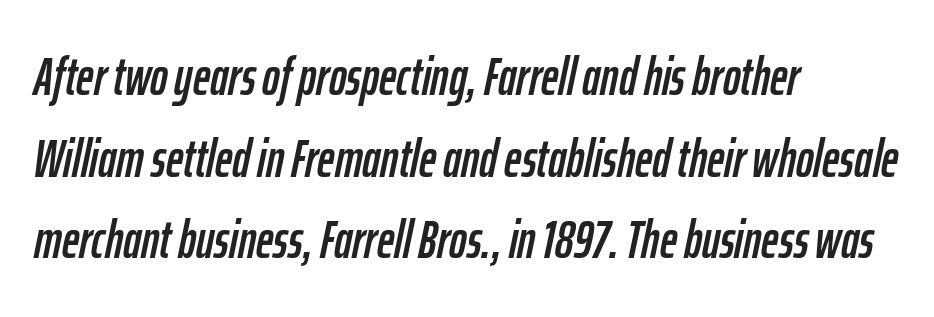
{"italic": "yes", "lean": "right", "slant_degrees": 12, "width": "condensed", "stroke_contrast": "low", "x_height": "medium", "monospaced": "no", "underline": "no", "align": "left", "line_spacing": "normal", "line_spacing_ratio": 1.54, "letter_spacing": "normal", "letter_spacing_em": 0.0, "glyph_px": 53}
